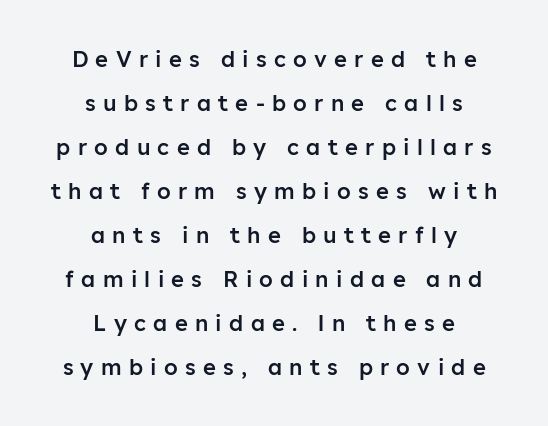
Q: Is the text bold? A: Semi-bold.
Q: Is the text italic (slanted)? A: No, it is upright.
Q: Is the text underlined? A: No.
Q: How is the paragraph aligned? A: Centered.
Q: Is the spacing between letters normal or unusually wide? A: Unusually wide.
Q: Is the spacing between lines tight, normal or loose? A: Loose.
